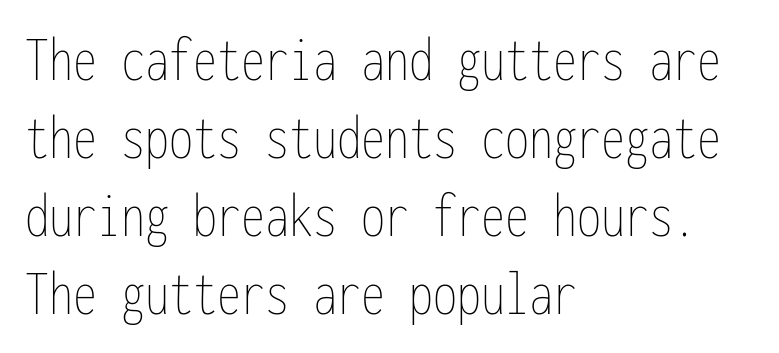
Q: Is the text bold? A: No.
Q: Is the text italic (slanted)? A: No, it is upright.
Q: Is the text underlined? A: No.
Q: How is the paragraph aligned? A: Left-aligned.
Q: Is the spacing between letters normal or unusually wide? A: Normal.
Q: Width (condensed, normal, or wide)? A: Condensed.
Q: Stroke contrast? A: Low.
Q: x-height? A: Medium.
Q: Monospaced? A: Yes.
